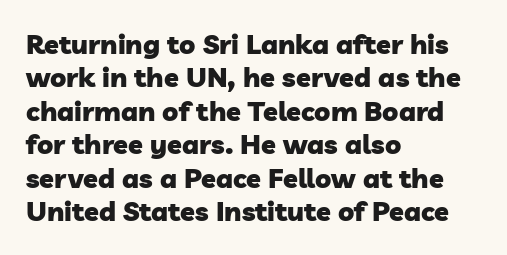
{"bold": "yes", "underline": "no", "align": "left", "line_spacing_ratio": 1.24, "letter_spacing": "normal", "letter_spacing_em": 0.0, "glyph_px": 27}
